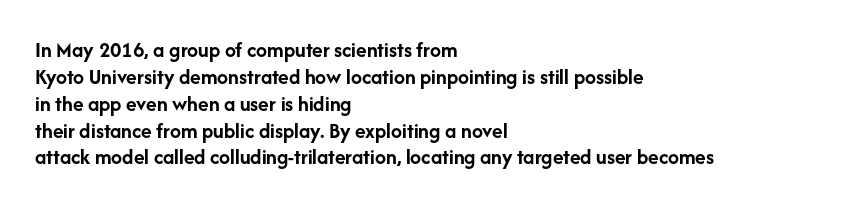
Q: Is the text bold? A: Yes.
Q: Is the text italic (slanted)? A: No, it is upright.
Q: Is the text underlined? A: No.
Q: How is the paragraph aligned? A: Left-aligned.
Q: Is the spacing between letters normal or unusually wide? A: Normal.
